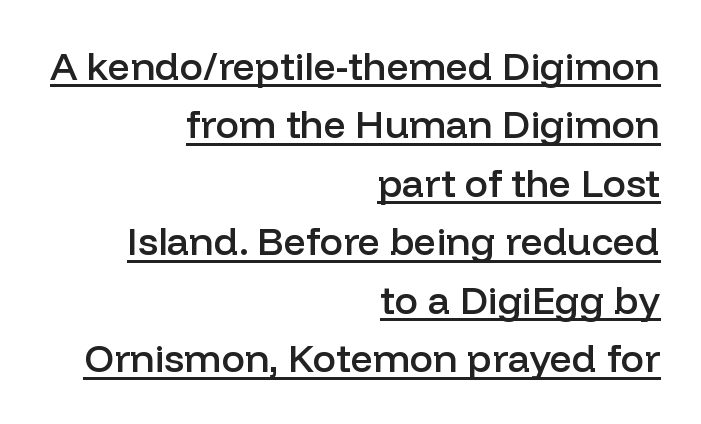
Somebody hit Ctrl+U on this one — the words are underlined. Proportional: the letters do not fall into vertical columns. Check where the strokes stop: nothing finishes them off — pure sans. How heavy is the stroke? Medium-heavy — a semibold, shy of bold.
